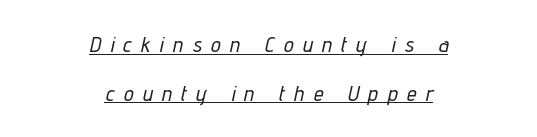
{"italic": "yes", "lean": "right", "slant_degrees": 12, "underline": "yes", "align": "center", "line_spacing": "loose", "line_spacing_ratio": 2.22, "letter_spacing": "wide", "letter_spacing_em": 0.43, "glyph_px": 22}
